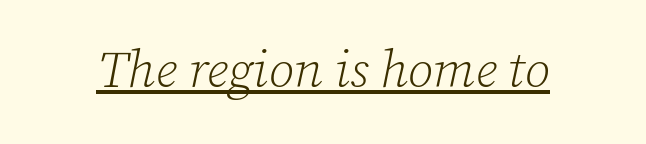
Q: Is the text bold? A: No.
Q: Is the text italic (slanted)? A: Yes, it leans right by about 12 degrees.
Q: Is the typeface a serif or a sans-serif typeface? A: Serif.
Q: Is the text underlined? A: Yes.
Q: Is the spacing between letters normal or unusually wide? A: Normal.
Q: Width (condensed, normal, or wide)? A: Normal.
Q: Stroke contrast? A: Low.
Q: x-height? A: Medium.
Q: Monospaced? A: No.
